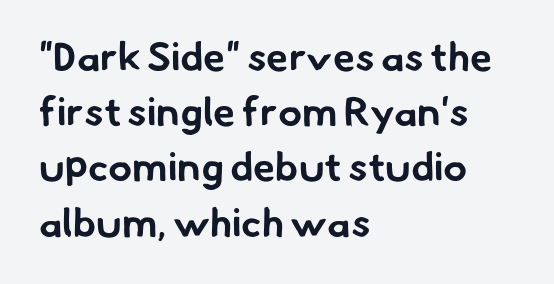
The image shows 40 px bold sans-serif type; set left-aligned, normal line spacing (1.38x), normal letter spacing, not underlined; low stroke contrast and a small x-height.
